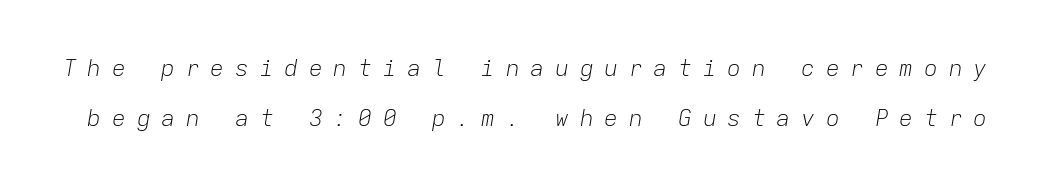
Decoration check: the copy has no underline. Tracking value appears strongly positive — letters spread wide. Compared with ordinary roman type, these characters are visibly tilted. Honestly, the rows look like they've been pulled way apart.
